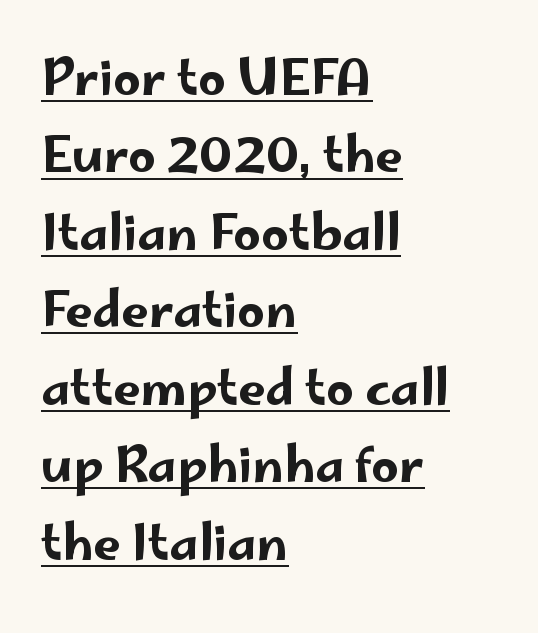
{"serif": "no", "italic": "no", "width": "wide", "stroke_contrast": "low", "x_height": "small", "monospaced": "no", "underline": "yes", "align": "left", "line_spacing": "normal", "line_spacing_ratio": 1.58, "letter_spacing": "normal", "letter_spacing_em": 0.0, "glyph_px": 49}
